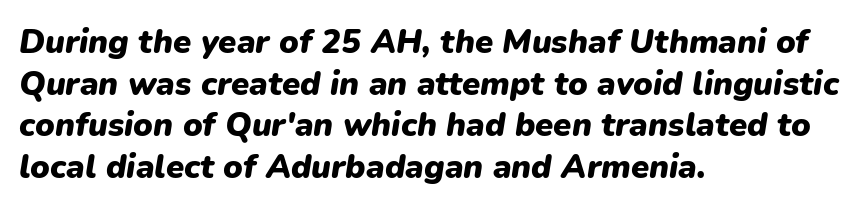
{"italic": "yes", "lean": "right", "slant_degrees": 9, "bold": "yes", "weight": "heavy", "width": "normal", "stroke_contrast": "low", "x_height": "medium", "monospaced": "no", "underline": "no", "align": "left", "line_spacing": "normal", "line_spacing_ratio": 1.26, "letter_spacing": "normal", "letter_spacing_em": 0.0, "glyph_px": 33}
